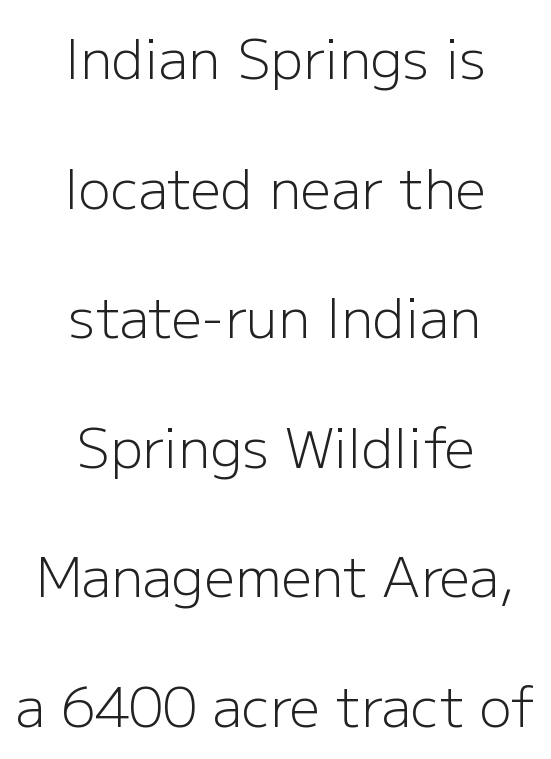
Posture: vertical. Line starts and ends both wander, symmetrically. The passage shown is not underscored anywhere. The text was rendered using a sans face with plain stroke endings. Character widths vary here, with narrow letters taking less room than wide ones. No chunkiness to these letters — they're not bold.
